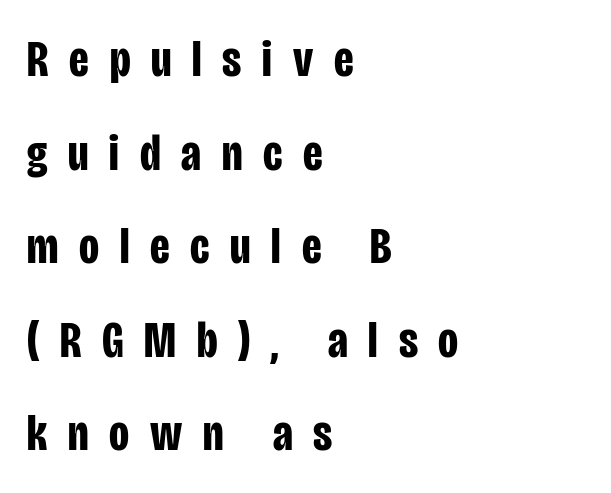
These lines are rendered in a variable-pitch font. Serifs: no, the terminals of the letterforms are clean. On the weight axis this lands at bold, roughly 700. All the whitespace from short lines collects on the right.
